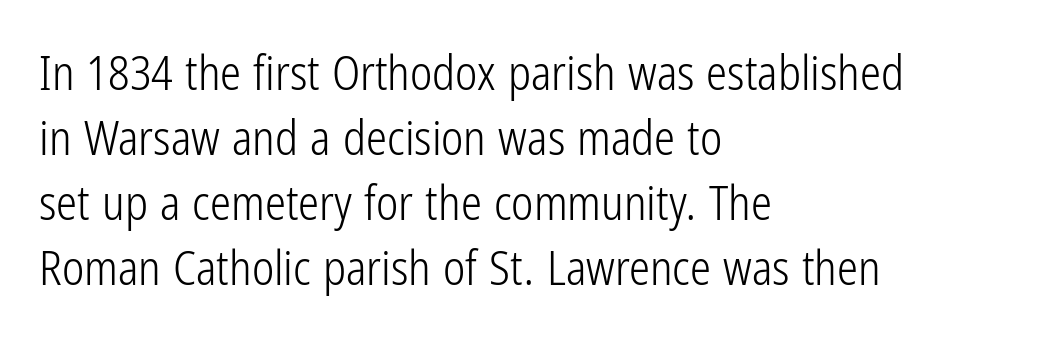
The image shows 47 px light, condensed sans-serif type, upright; set left-aligned, normal line spacing (1.38x), normal letter spacing, not underlined; low stroke contrast and a medium x-height.
